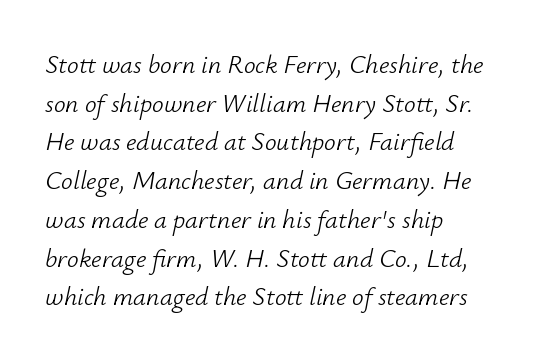
The image shows 26 px text type, italic (leaning right); set left-aligned, normal line spacing (1.49x), normal letter spacing, not underlined.
